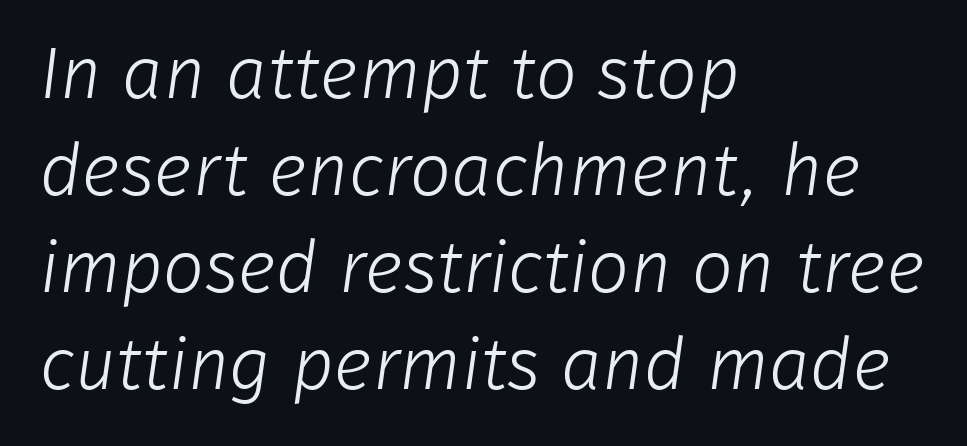
Q: Is the text bold? A: No.
Q: Is the typeface a serif or a sans-serif typeface? A: Sans-serif.
Q: Is the text underlined? A: No.
Q: How is the paragraph aligned? A: Left-aligned.
Q: Is the spacing between letters normal or unusually wide? A: Normal.
Q: Is the spacing between lines tight, normal or loose? A: Normal.
Q: Width (condensed, normal, or wide)? A: Normal.
Q: Stroke contrast? A: Low.
Q: x-height? A: Medium.
Q: Monospaced? A: No.
